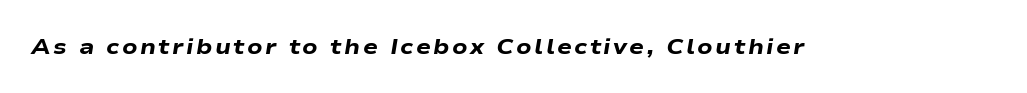
The image shows 22 px bold type, italic (leaning right); set not underlined.
